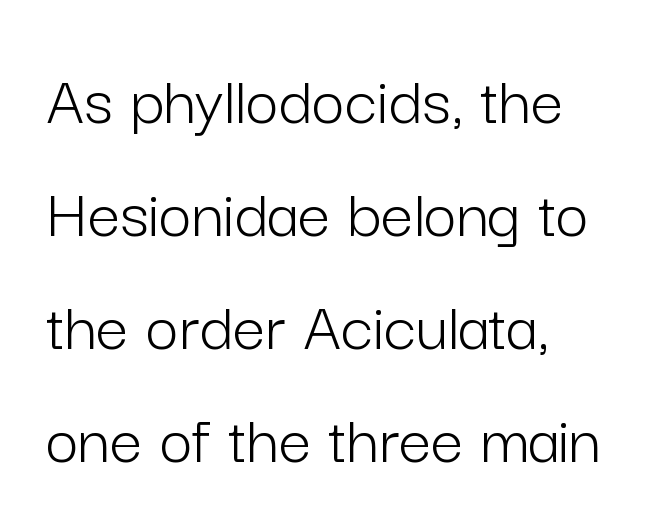
{"serif": "no", "italic": "no", "bold": "no", "weight": "light", "width": "normal", "stroke_contrast": "low", "x_height": "medium", "monospaced": "no", "underline": "no", "align": "left", "line_spacing": "normal", "line_spacing_ratio": 1.57, "letter_spacing": "normal", "letter_spacing_em": 0.0, "glyph_px": 72}
